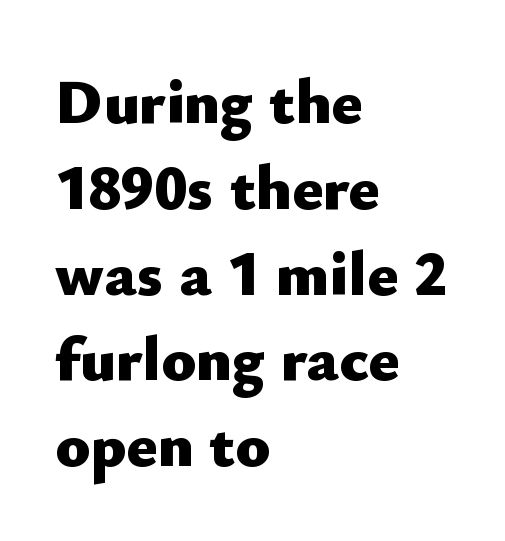
The rendering uses natural spacing where letterforms have individual widths. Honestly, the letter spacing is just normal — you wouldn't notice it. Reading down the column, the eye jumps a familiar distance to each next line. Students, this is bold: see how much ink each stroke carries. The letters stand straight up with perfectly vertical stems. Honestly, there is no underline to notice here at all.
